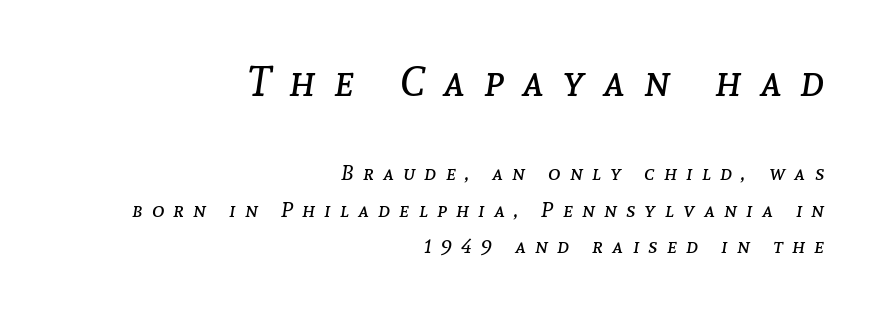
The image shows 42 px regular-weight type, italic (leaning right); set right-aligned, line spacing 1.73x, unusually wide letter spacing (+0.44 em), not underlined; the first (top) block is 2.0x larger; low stroke contrast and a medium x-height.
